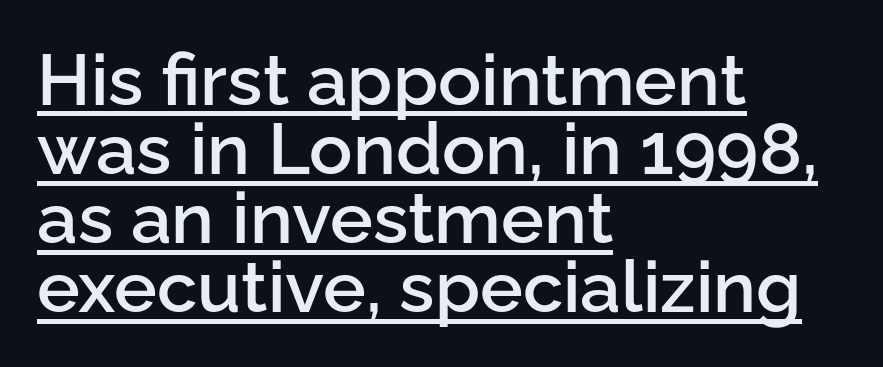
Does a line run under the words? Yes, clearly. The letters advance in unequal steps, a hallmark of proportional type. Letterform terminals end flat and unadorned throughout the passage. Notice the strokes are somewhat thickened but not fully heavy: this is a semibold.
